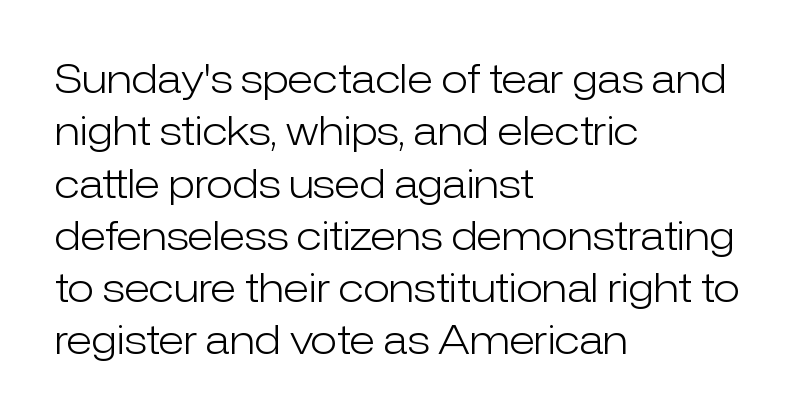
Q: Is the text bold? A: No.
Q: Is the text italic (slanted)? A: No, it is upright.
Q: Is the typeface a serif or a sans-serif typeface? A: Sans-serif.
Q: Is the text underlined? A: No.
Q: How is the paragraph aligned? A: Left-aligned.
Q: Is the spacing between letters normal or unusually wide? A: Normal.
Q: Is the spacing between lines tight, normal or loose? A: Normal.
Q: Width (condensed, normal, or wide)? A: Normal.
Q: Stroke contrast? A: Low.
Q: x-height? A: Medium.
Q: Monospaced? A: No.
